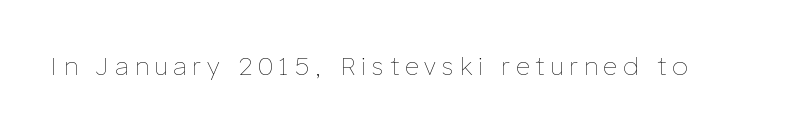
The image shows 25 px text type, upright; set unusually wide letter spacing (+0.24 em), not underlined.
